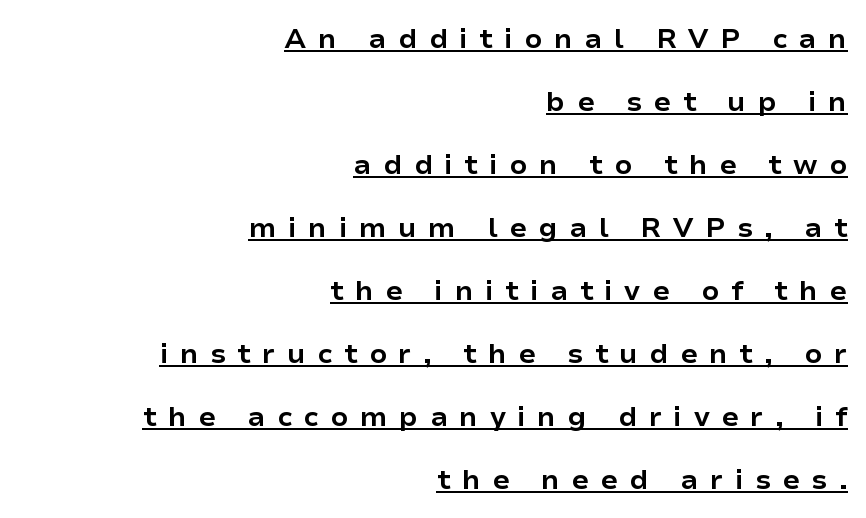
The image shows 28 px bold sans-serif type, upright; set right-aligned, loose line spacing (2.25x), unusually wide letter spacing (+0.41 em), underlined; low stroke contrast and a medium x-height.
